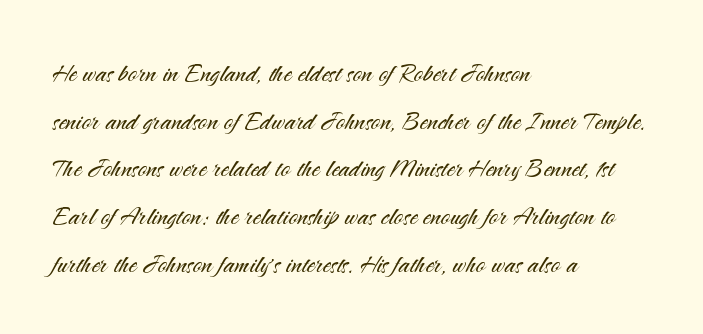
The setting favours the left margin, as ordinary paragraphs usually do. The passage shown is not underscored anywhere. Vertically, the passage feels balanced, rows spaced as you'd expect. The passage shown is typed in a proportional face where columns would drift.
